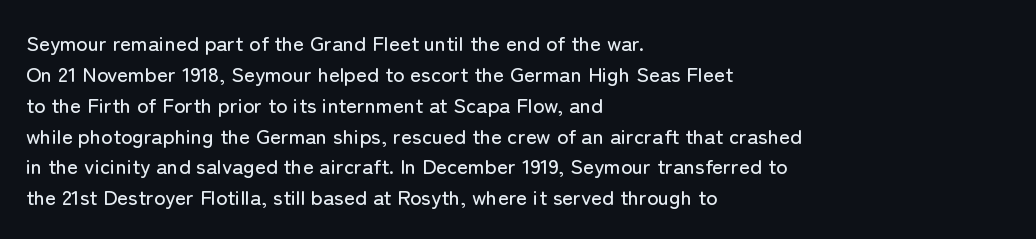
Q: Is the text italic (slanted)? A: No, it is upright.
Q: Is the text underlined? A: No.
Q: How is the paragraph aligned? A: Left-aligned.
Q: Is the spacing between letters normal or unusually wide? A: Normal.
Q: Is the spacing between lines tight, normal or loose? A: Normal.
